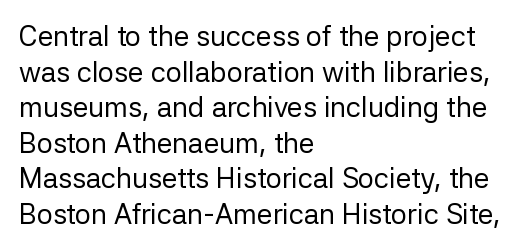
The image shows 28 px regular-weight sans-serif type, upright; set left-aligned, normal line spacing (1.27x), normal letter spacing, not underlined; low stroke contrast and a medium x-height.
